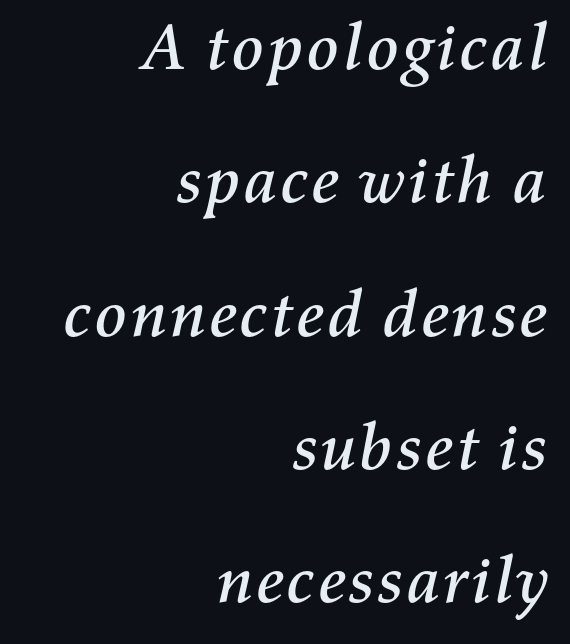
{"italic": "yes", "lean": "right", "slant_degrees": 11, "width": "normal", "stroke_contrast": "medium", "x_height": "medium", "monospaced": "no", "underline": "no", "align": "right", "line_spacing": "loose", "line_spacing_ratio": 1.99, "letter_spacing": "normal", "letter_spacing_em": 0.0, "glyph_px": 67}
